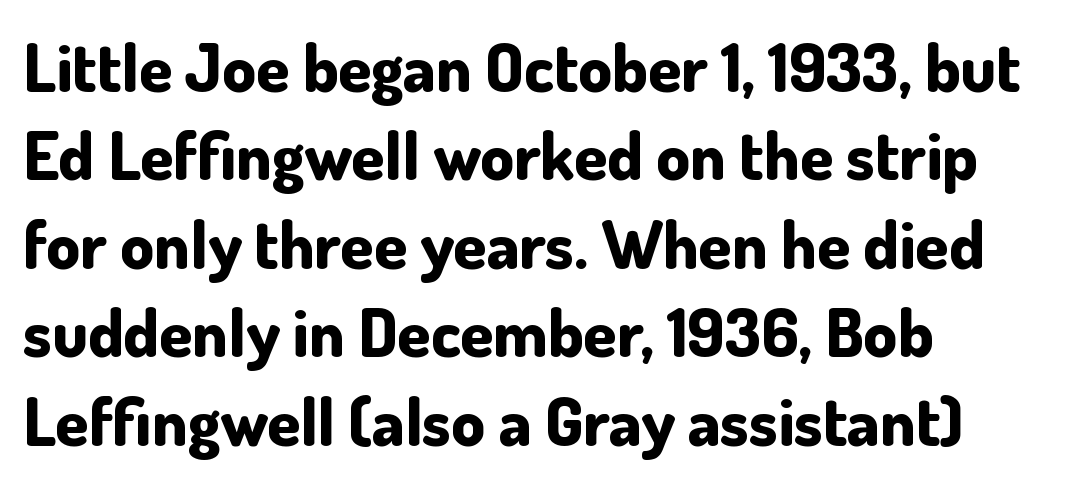
Spacing verdict: proportional, widths tailored to each character. Letter spacing: default. Each glyph is drawn with heavy, bold strokes. You can tell it's not italic because the verticals are truly vertical. A student would call this left alignment; a typographer would say flush left, rag right. Underlining? Definitely not there.
